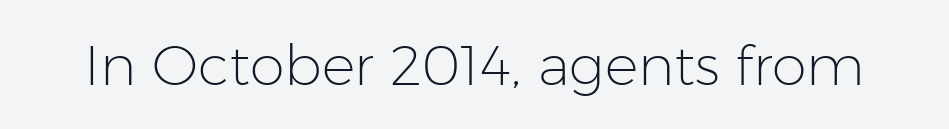
Q: Is the text bold? A: No.
Q: Is the text italic (slanted)? A: No, it is upright.
Q: Is the typeface a serif or a sans-serif typeface? A: Sans-serif.
Q: Is the text underlined? A: No.
Q: Is the spacing between letters normal or unusually wide? A: Normal.
Q: Width (condensed, normal, or wide)? A: Normal.
Q: Stroke contrast? A: Low.
Q: x-height? A: Medium.
Q: Monospaced? A: No.
